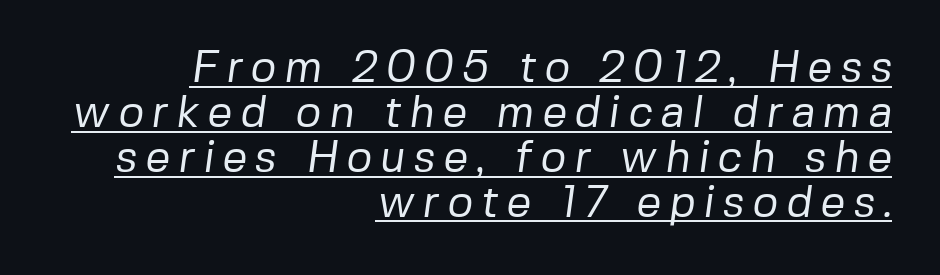
The image shows 44 px regular-weight sans-serif type; set right-aligned, tight line spacing (1.02x), underlined; low stroke contrast and a medium x-height.
